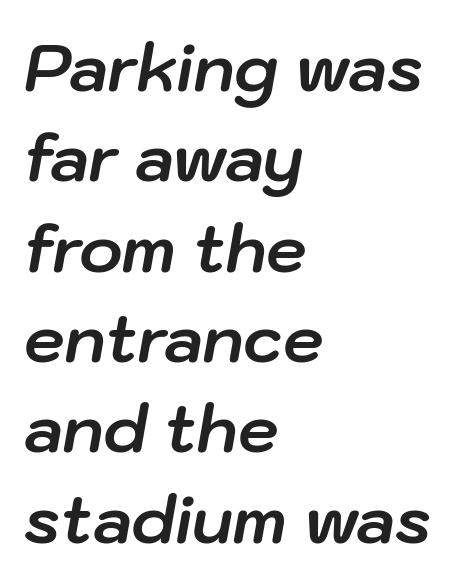
{"italic": "yes", "lean": "right", "slant_degrees": 10, "bold": "yes", "weight": "bold", "width": "normal", "stroke_contrast": "low", "x_height": "medium", "monospaced": "no", "underline": "no", "align": "left", "line_spacing": "normal", "line_spacing_ratio": 1.39, "letter_spacing": "normal", "letter_spacing_em": 0.0, "glyph_px": 65}
